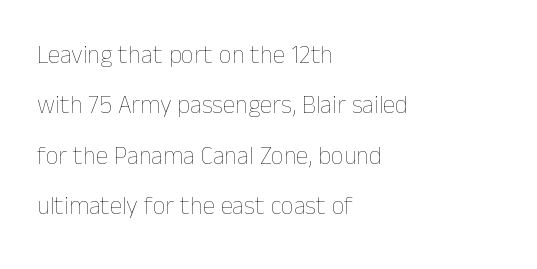
Q: Is the text bold? A: No.
Q: Is the text italic (slanted)? A: No, it is upright.
Q: Is the text underlined? A: No.
Q: How is the paragraph aligned? A: Left-aligned.
Q: Is the spacing between letters normal or unusually wide? A: Normal.
Q: Is the spacing between lines tight, normal or loose? A: Loose.
